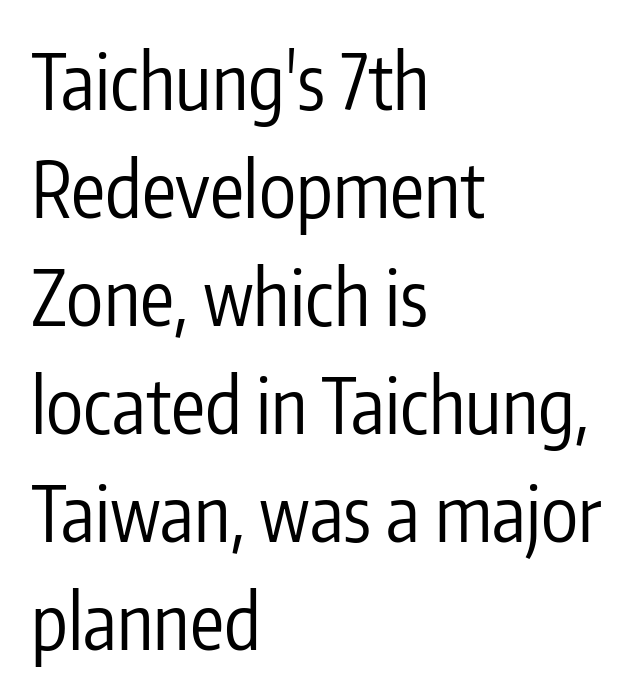
{"serif": "no", "italic": "no", "bold": "no", "weight": "regular", "width": "condensed", "stroke_contrast": "low", "x_height": "medium", "monospaced": "no", "underline": "no", "align": "left", "line_spacing": "normal", "line_spacing_ratio": 1.42, "letter_spacing": "normal", "letter_spacing_em": 0.0, "glyph_px": 76}
